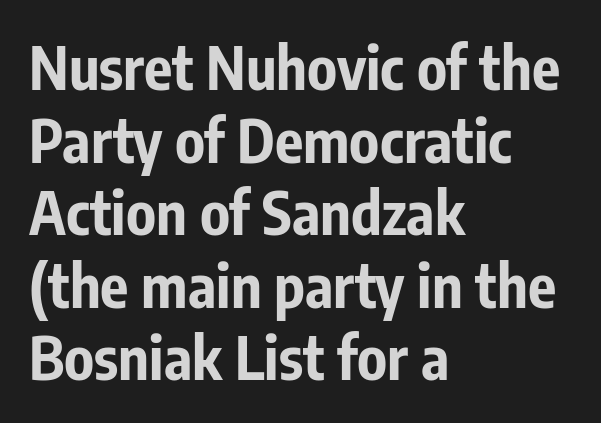
Q: Is the text bold? A: Yes.
Q: Is the text italic (slanted)? A: No, it is upright.
Q: Is the typeface a serif or a sans-serif typeface? A: Sans-serif.
Q: Is the text underlined? A: No.
Q: How is the paragraph aligned? A: Left-aligned.
Q: Is the spacing between letters normal or unusually wide? A: Normal.
Q: Width (condensed, normal, or wide)? A: Condensed.
Q: Stroke contrast? A: Low.
Q: x-height? A: Medium.
Q: Monospaced? A: No.
